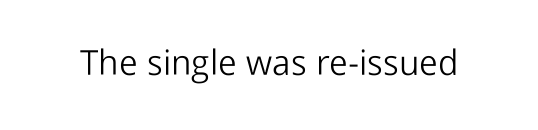
The image shows 35 px light sans-serif type, upright; set normal letter spacing, not underlined; low stroke contrast and a medium x-height.
